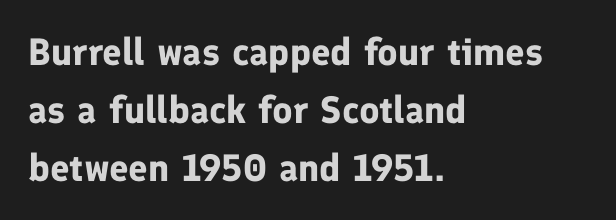
Q: Is the text bold? A: Yes.
Q: Is the text italic (slanted)? A: No, it is upright.
Q: Is the typeface a serif or a sans-serif typeface? A: Sans-serif.
Q: Is the text underlined? A: No.
Q: How is the paragraph aligned? A: Left-aligned.
Q: Is the spacing between letters normal or unusually wide? A: Normal.
Q: Is the spacing between lines tight, normal or loose? A: Normal.
Q: Width (condensed, normal, or wide)? A: Normal.
Q: Stroke contrast? A: Low.
Q: x-height? A: Medium.
Q: Monospaced? A: No.
